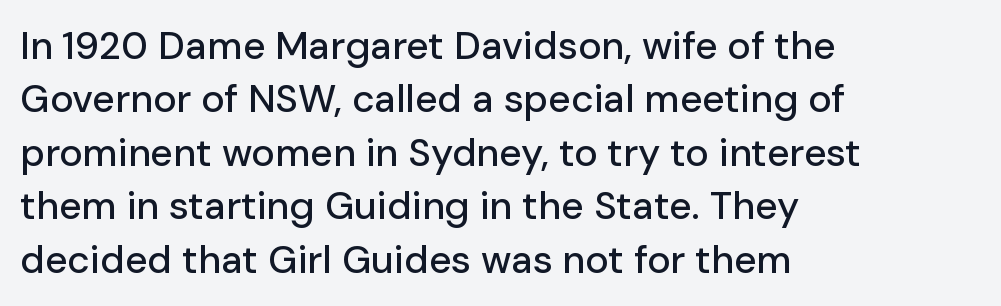
Rows of type keep a routine distance in the vertical direction. The paragraph has a hard left edge and a soft right edge. Classification — sans serif. Upright lettering throughout. Each letter keeps its own natural width here, so spacing adapts to shape.
